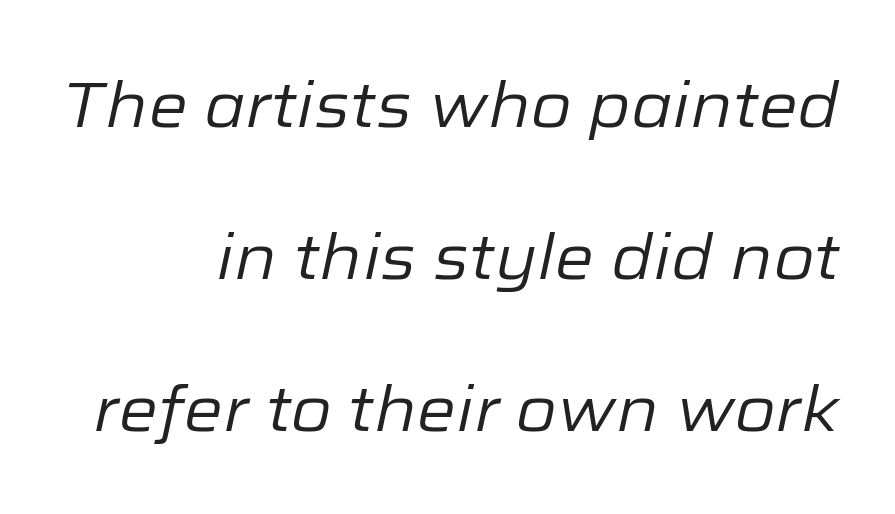
Note the varied advance widths — an 'i' is clearly narrower than an 'm'. Typeset ragged left — the right edge is the straight one. Decoration check: the copy has no underline. Each word holds together tightly as a unit, with standard inter-letter gaps. Compared with typical paragraphs, the rows here are farther apart.
